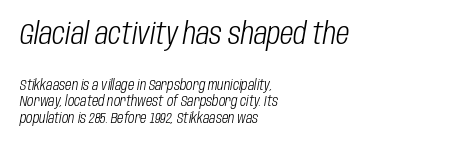
Q: Is the text bold? A: No.
Q: Is the text italic (slanted)? A: Yes, it leans right by about 10 degrees.
Q: Is the text underlined? A: No.
Q: How is the paragraph aligned? A: Left-aligned.
Q: Is the spacing between letters normal or unusually wide? A: Normal.
Q: Which block of text is set in a larger size, the first (top) or the second (bottom)? A: The first (top) one.
Q: Width (condensed, normal, or wide)? A: Condensed.
Q: Stroke contrast? A: Low.
Q: x-height? A: Large.
Q: Monospaced? A: No.
